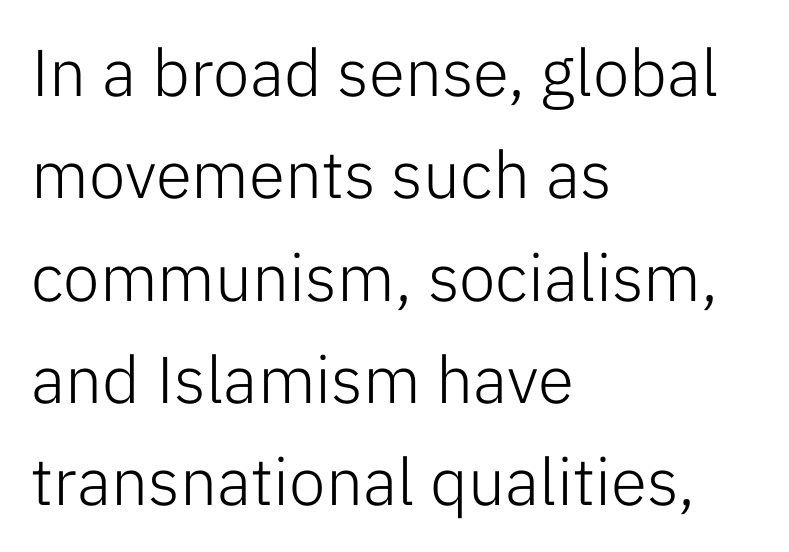
Just letters on the line, the space beneath them empty. A typesetter would call this zero additional tracking. Each line starts at the same left margin while the right side varies. The rendering shows plain stroke endings on the letterforms — a sans-serif design. No heavy texture on the line: the type isn't bold.
